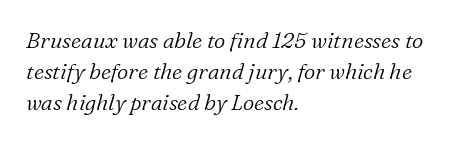
Q: Is the text bold? A: No.
Q: Is the text italic (slanted)? A: Yes, it leans right by about 16 degrees.
Q: Is the text underlined? A: No.
Q: How is the paragraph aligned? A: Left-aligned.
Q: Is the spacing between letters normal or unusually wide? A: Normal.
Q: Is the spacing between lines tight, normal or loose? A: Normal.
